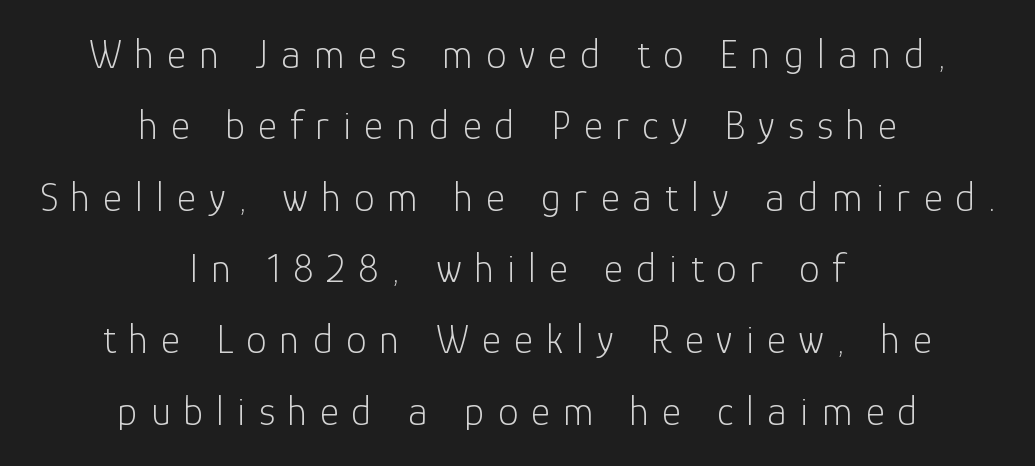
Q: Is the text bold? A: No.
Q: Is the text italic (slanted)? A: No, it is upright.
Q: Is the typeface a serif or a sans-serif typeface? A: Sans-serif.
Q: Is the text underlined? A: No.
Q: How is the paragraph aligned? A: Centered.
Q: Is the spacing between letters normal or unusually wide? A: Unusually wide.
Q: Width (condensed, normal, or wide)? A: Normal.
Q: Stroke contrast? A: Low.
Q: x-height? A: Medium.
Q: Monospaced? A: No.
